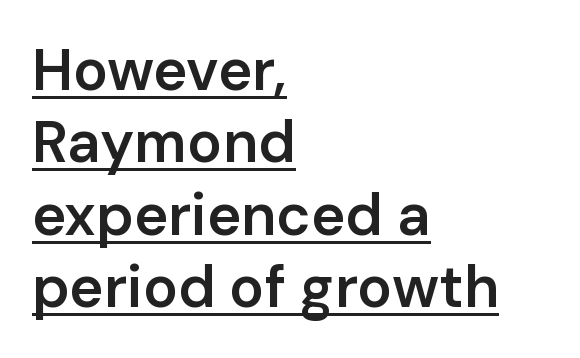
Q: Is the text bold? A: Semi-bold.
Q: Is the text italic (slanted)? A: No, it is upright.
Q: Is the typeface a serif or a sans-serif typeface? A: Sans-serif.
Q: Is the text underlined? A: Yes.
Q: How is the paragraph aligned? A: Left-aligned.
Q: Is the spacing between letters normal or unusually wide? A: Normal.
Q: Is the spacing between lines tight, normal or loose? A: Normal.
Q: Width (condensed, normal, or wide)? A: Normal.
Q: Stroke contrast? A: Low.
Q: x-height? A: Medium.
Q: Monospaced? A: No.
